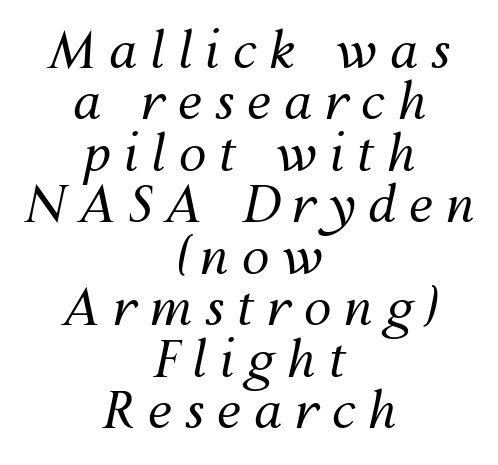
Q: Is the text bold? A: No.
Q: Is the text italic (slanted)? A: Yes, it leans right by about 12 degrees.
Q: Is the text underlined? A: No.
Q: How is the paragraph aligned? A: Centered.
Q: Is the spacing between letters normal or unusually wide? A: Unusually wide.
Q: Is the spacing between lines tight, normal or loose? A: Tight.
Q: Width (condensed, normal, or wide)? A: Normal.
Q: Stroke contrast? A: Medium.
Q: x-height? A: Medium.
Q: Monospaced? A: No.
